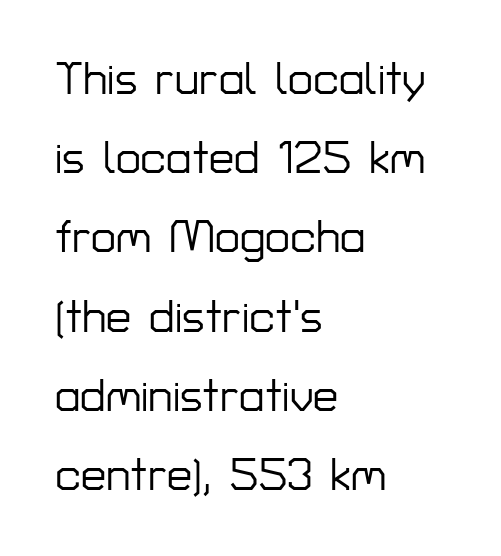
Visually the block forms a straight wall on the left and a jagged coastline on the right. Italic: no, the glyphs are upright roman. This rendering features lettering with no underline. How are the letters spaced? Ordinarily, with no added tracking. To sum up the face: it is a sans, with no serifs.
